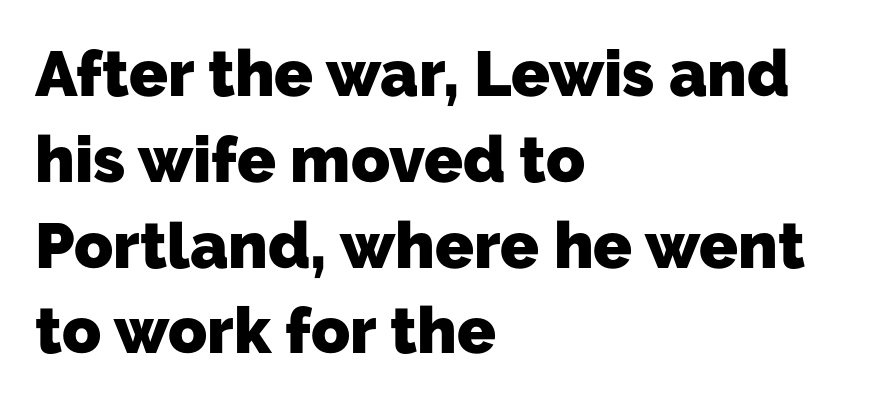
{"serif": "no", "bold": "yes", "weight": "heavy", "width": "normal", "stroke_contrast": "low", "x_height": "medium", "monospaced": "no", "underline": "no", "align": "left", "line_spacing": "normal", "line_spacing_ratio": 1.34, "letter_spacing": "normal", "letter_spacing_em": 0.0, "glyph_px": 64}
